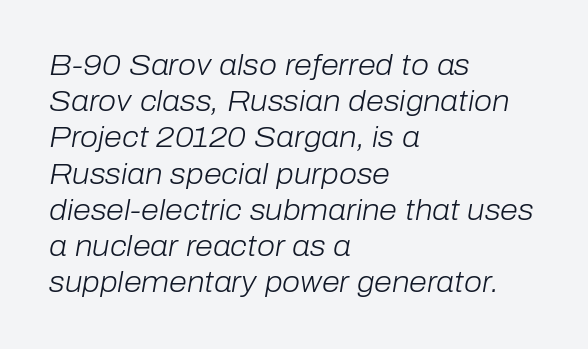
{"italic": "yes", "lean": "right", "slant_degrees": 10, "bold": "no", "weight": "light", "width": "normal", "stroke_contrast": "low", "x_height": "medium", "monospaced": "no", "underline": "no", "align": "left", "line_spacing": "normal", "line_spacing_ratio": 1.25, "letter_spacing": "normal", "letter_spacing_em": 0.0, "glyph_px": 29}
